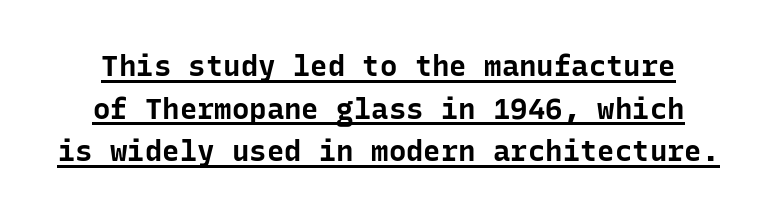
The image shows 29 px bold sans-serif type, upright, monospaced; set normal line spacing (1.47x), normal letter spacing, underlined; low stroke contrast and a medium x-height.
